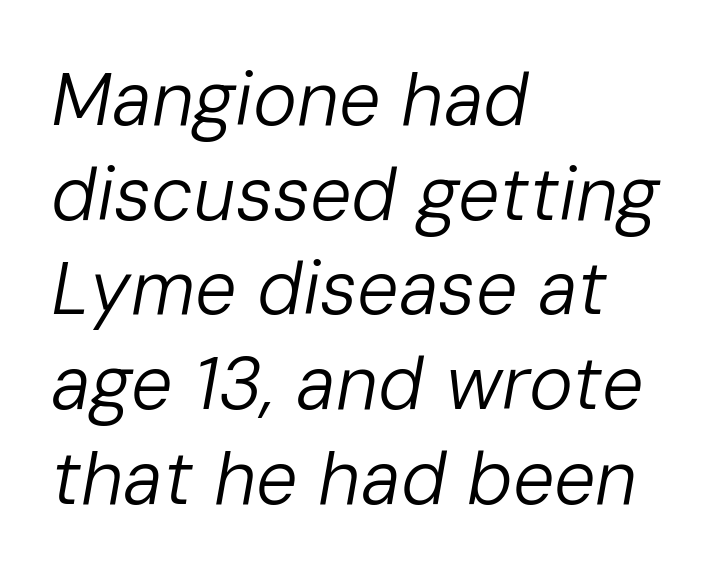
The image shows 74 px regular-weight type, italic (leaning right); set left-aligned, normal line spacing (1.28x), normal letter spacing, not underlined; low stroke contrast and a medium x-height.
